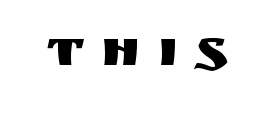
The image shows 52 px sans-serif type, upright; set unusually wide letter spacing (+0.34 em), not underlined; medium stroke contrast and a large x-height.
